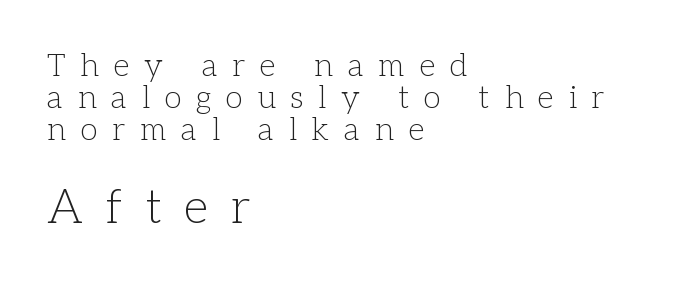
The image shows 47 px light serif type, upright; set left-aligned, tight line spacing (1.03x), unusually wide letter spacing (+0.49 em), not underlined; the second (bottom) block is 1.52x larger; low stroke contrast and a medium x-height.
